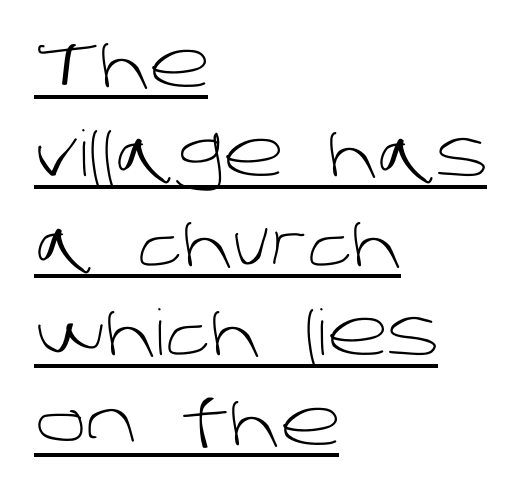
Line starts are locked; line ends wander. Nothing unusual about the tracking: characters are spaced as the font intends. The rendering uses natural spacing where letterforms have individual widths. This is not heavy type; no bold has been used. A continuous stroke trails under the words, as in a hyperlink.
